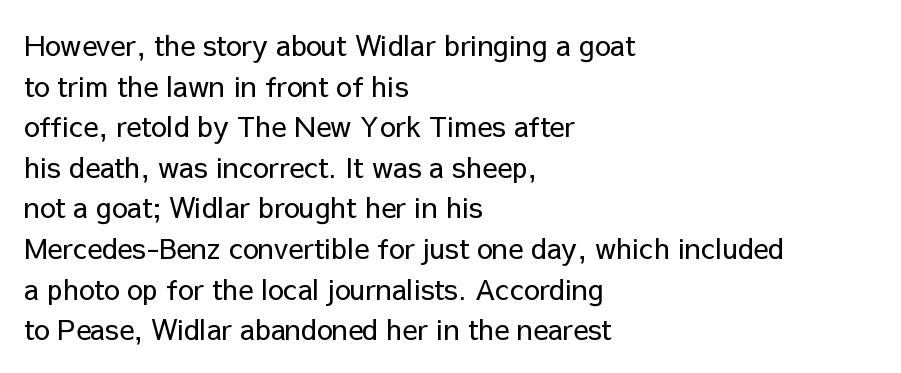
Q: Is the text bold? A: No.
Q: Is the text italic (slanted)? A: No, it is upright.
Q: Is the typeface a serif or a sans-serif typeface? A: Sans-serif.
Q: Is the text underlined? A: No.
Q: How is the paragraph aligned? A: Left-aligned.
Q: Is the spacing between letters normal or unusually wide? A: Normal.
Q: Is the spacing between lines tight, normal or loose? A: Normal.
Q: Width (condensed, normal, or wide)? A: Normal.
Q: Stroke contrast? A: Low.
Q: x-height? A: Medium.
Q: Monospaced? A: No.
